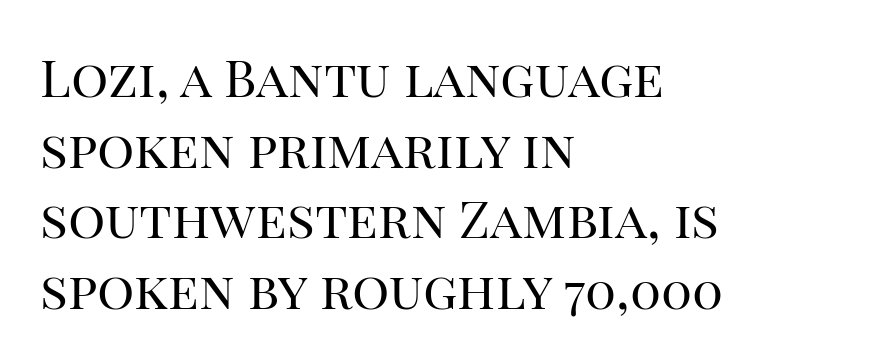
{"serif": "yes", "italic": "no", "bold": "no", "weight": "regular", "width": "normal", "stroke_contrast": "high", "x_height": "large", "monospaced": "no", "underline": "no", "align": "left", "line_spacing": "normal", "line_spacing_ratio": 1.36, "letter_spacing": "normal", "letter_spacing_em": 0.0, "glyph_px": 52}
